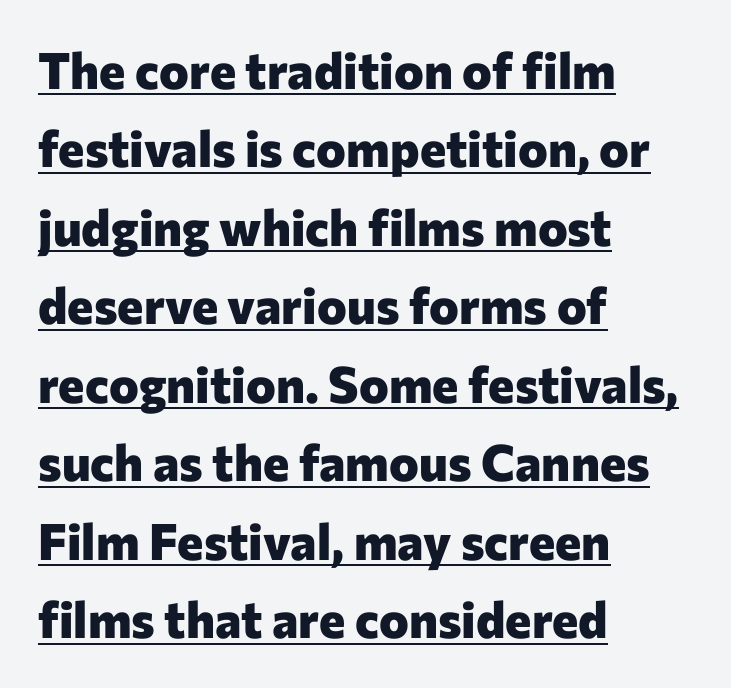
The letters sit at their default tracking, neither squeezed nor spread. Strokes here are thick enough to call this a true bold. Font category for this specimen: sans-serif. The face used here appears with an underline applied. The designer left line spacing at the default. Left-aligned paragraph, ragged on the right.
